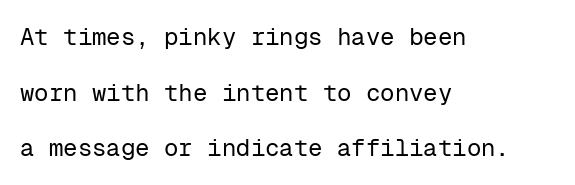
Words appear dense and cohesive because spacing is normal. Rule under the text: the space is simply empty. Reading down the block, your eye returns to a fixed left position each line. Italic: no, the glyphs are upright roman. This reads as an unemphasized weight, regular at the heaviest.
